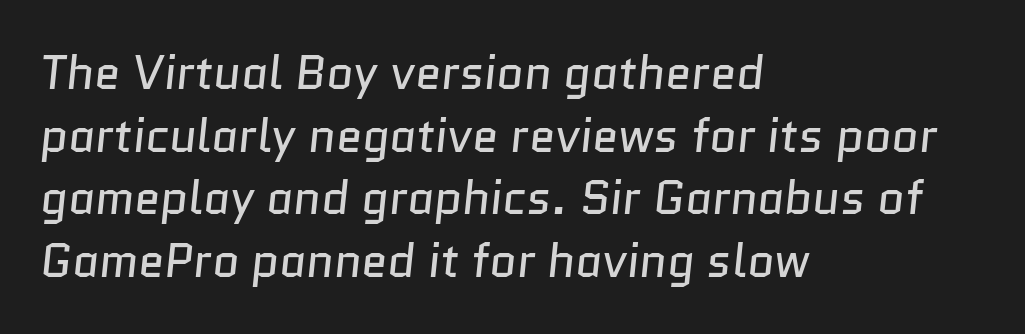
{"serif": "no", "bold": "no", "weight": "regular", "width": "normal", "stroke_contrast": "low", "x_height": "medium", "monospaced": "no", "underline": "no", "align": "left", "line_spacing": "normal", "line_spacing_ratio": 1.33, "letter_spacing": "normal", "letter_spacing_em": 0.0, "glyph_px": 47}
